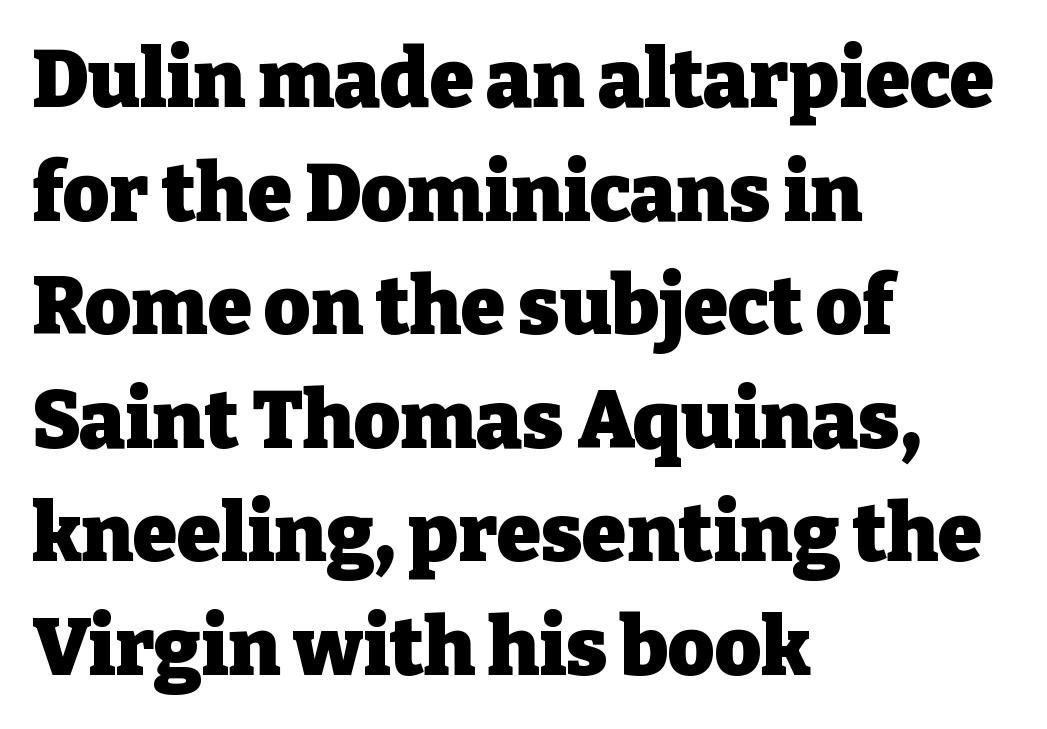
Q: Is the text bold? A: Yes.
Q: Is the text italic (slanted)? A: No, it is upright.
Q: Is the typeface a serif or a sans-serif typeface? A: Serif.
Q: Is the text underlined? A: No.
Q: How is the paragraph aligned? A: Left-aligned.
Q: Is the spacing between letters normal or unusually wide? A: Normal.
Q: Is the spacing between lines tight, normal or loose? A: Normal.
Q: Width (condensed, normal, or wide)? A: Normal.
Q: Stroke contrast? A: Low.
Q: x-height? A: Medium.
Q: Monospaced? A: No.
